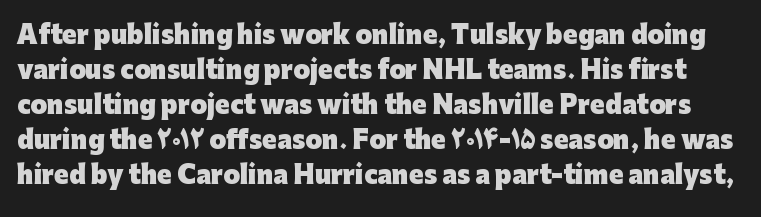
Q: Is the text bold? A: Yes.
Q: Is the text italic (slanted)? A: No, it is upright.
Q: Is the text underlined? A: No.
Q: Is the spacing between letters normal or unusually wide? A: Normal.
Q: Is the spacing between lines tight, normal or loose? A: Normal.
